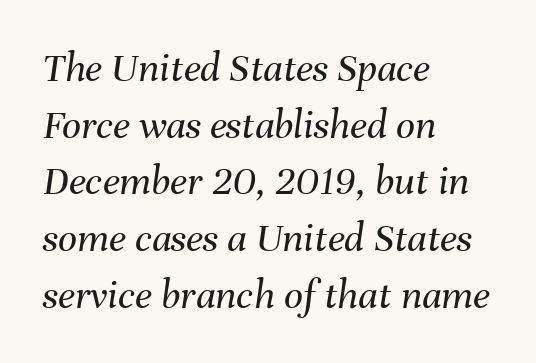
Q: Is the text bold? A: No.
Q: Is the text italic (slanted)? A: Yes, it leans right by about 8 degrees.
Q: Is the text underlined? A: No.
Q: How is the paragraph aligned? A: Left-aligned.
Q: Is the spacing between letters normal or unusually wide? A: Normal.
Q: Is the spacing between lines tight, normal or loose? A: Normal.
Q: Width (condensed, normal, or wide)? A: Normal.
Q: Stroke contrast? A: Medium.
Q: x-height? A: Medium.
Q: Monospaced? A: No.
